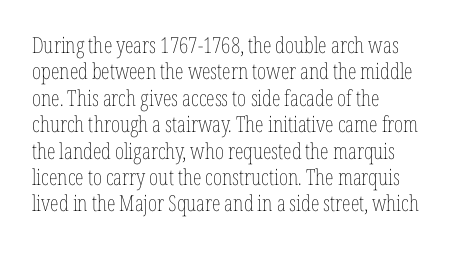
{"italic": "no", "bold": "no", "underline": "no", "align": "left", "line_spacing_ratio": 1.2, "letter_spacing": "normal", "letter_spacing_em": 0.0, "glyph_px": 22}
